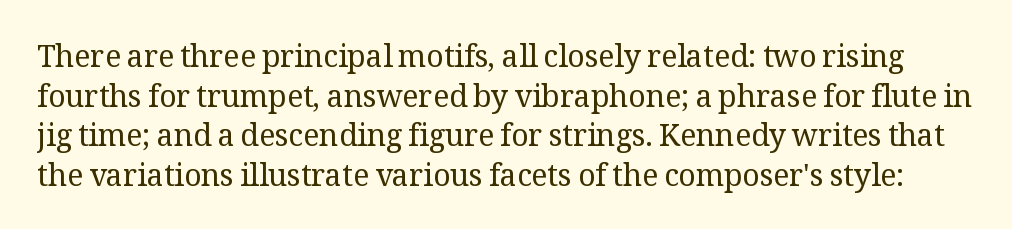
The image shows 30 px regular-weight serif type, upright; set normal line spacing (1.32x), normal letter spacing, not underlined; medium stroke contrast and a medium x-height.
